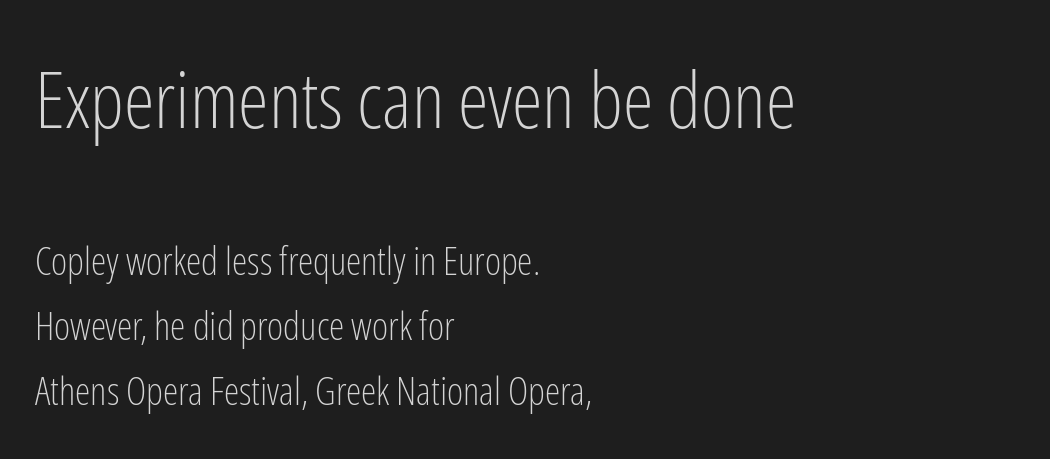
The image shows 78 px light, condensed sans-serif type, upright; set left-aligned, normal line spacing (1.67x), normal letter spacing, not underlined; the first (top) block is 2.0x larger; low stroke contrast and a medium x-height.
